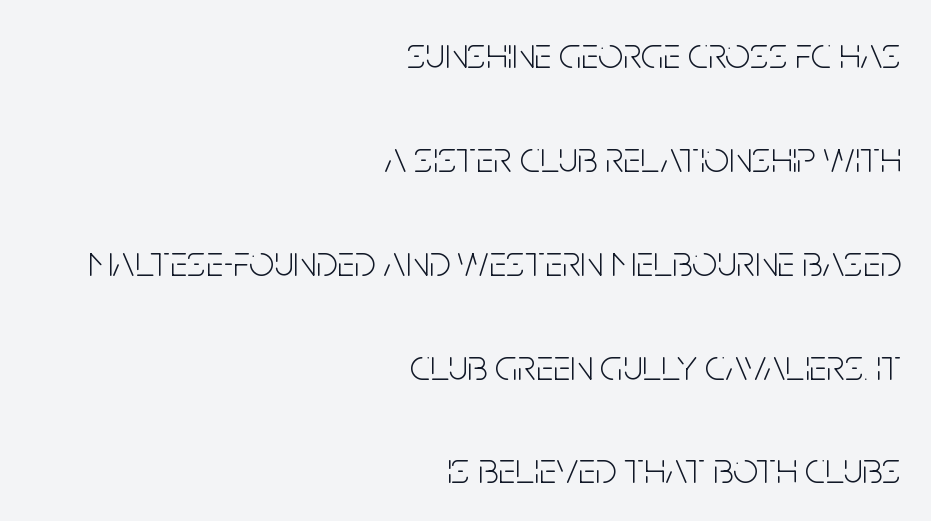
{"serif": "no", "italic": "no", "bold": "no", "weight": "light", "width": "condensed", "stroke_contrast": "low", "x_height": "large", "monospaced": "no", "underline": "no", "align": "right", "line_spacing": "loose", "line_spacing_ratio": 2.36, "letter_spacing": "normal", "letter_spacing_em": 0.0, "glyph_px": 44}
